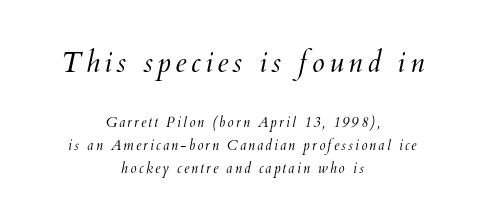
The image shows 29 px light type; set centered, normal line spacing (1.62x), not underlined; the first (top) block is 2.07x larger; medium stroke contrast and a small x-height.
